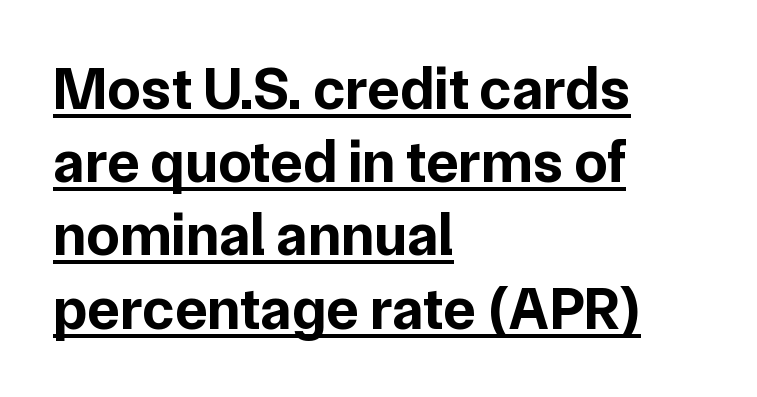
The image shows 60 px bold sans-serif type, upright; set left-aligned, line spacing 1.22x, normal letter spacing, underlined; low stroke contrast and a medium x-height.
